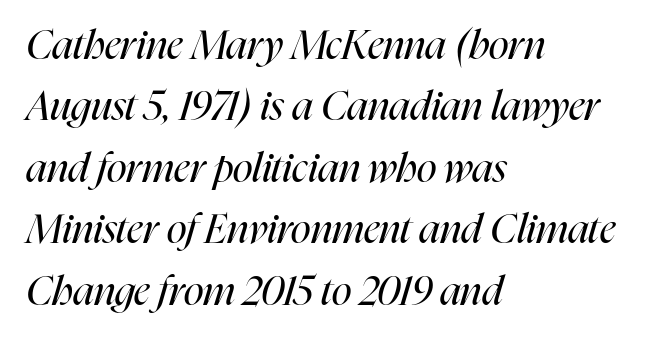
{"italic": "yes", "lean": "right", "slant_degrees": 16, "bold": "no", "weight": "regular", "width": "condensed", "stroke_contrast": "high", "x_height": "medium", "monospaced": "no", "underline": "no", "align": "left", "line_spacing": "normal", "line_spacing_ratio": 1.5, "letter_spacing": "normal", "letter_spacing_em": 0.0, "glyph_px": 41}
